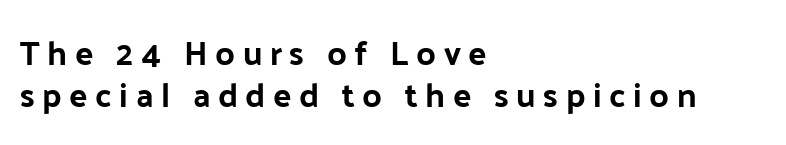
The image shows 34 px sans-serif type, upright; set left-aligned, line spacing 1.24x, unusually wide letter spacing (+0.22 em), not underlined; low stroke contrast and a medium x-height.
